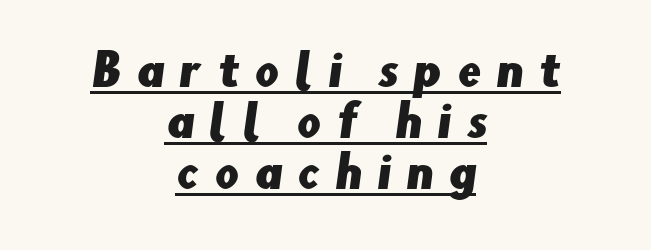
Unlike a traditional serif, this face leaves its strokes unadorned. Here the designer chose a conventional face with non-uniform glyph widths. The lines in this sample share a center point and differ in where they start and stop. What stands out about the letter spacing? Its width — letters are far apart.
